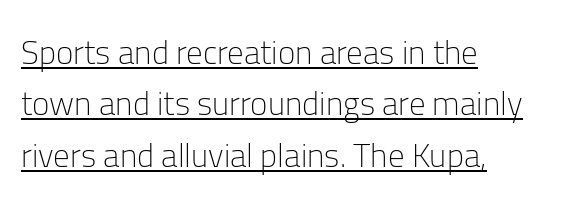
{"serif": "no", "italic": "no", "bold": "no", "weight": "light", "width": "normal", "stroke_contrast": "low", "x_height": "medium", "monospaced": "no", "underline": "yes", "align": "left", "line_spacing": "normal", "line_spacing_ratio": 1.56, "letter_spacing": "normal", "letter_spacing_em": 0.0, "glyph_px": 33}
